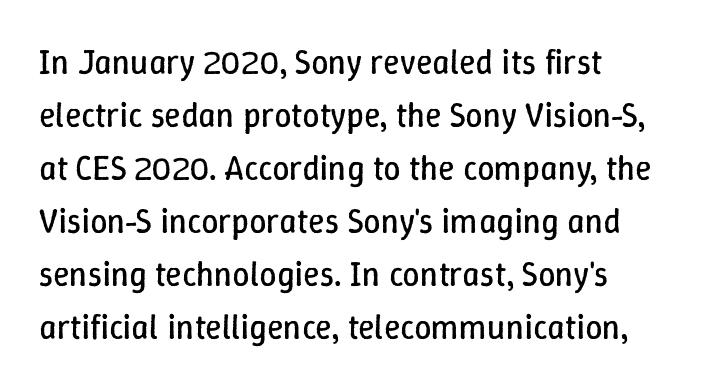
Q: Is the text bold? A: No.
Q: Is the text italic (slanted)? A: No, it is upright.
Q: Is the text underlined? A: No.
Q: How is the paragraph aligned? A: Left-aligned.
Q: Is the spacing between letters normal or unusually wide? A: Normal.
Q: Is the spacing between lines tight, normal or loose? A: Normal.
Q: Width (condensed, normal, or wide)? A: Normal.
Q: Stroke contrast? A: Low.
Q: x-height? A: Medium.
Q: Monospaced? A: No.
